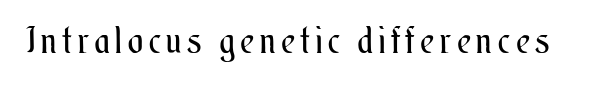
The image shows 36 px regular-weight, condensed type, upright; set not underlined; medium stroke contrast and a small x-height.
